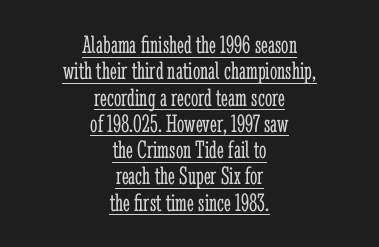
The image shows 26 px text type, upright; set centered, tight line spacing (1.01x), normal letter spacing, underlined.
